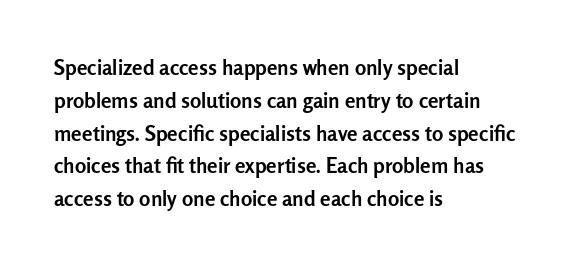
{"italic": "no", "bold": "yes", "underline": "no", "align": "left", "line_spacing": "normal", "line_spacing_ratio": 1.56, "letter_spacing": "normal", "letter_spacing_em": 0.0, "glyph_px": 21}
